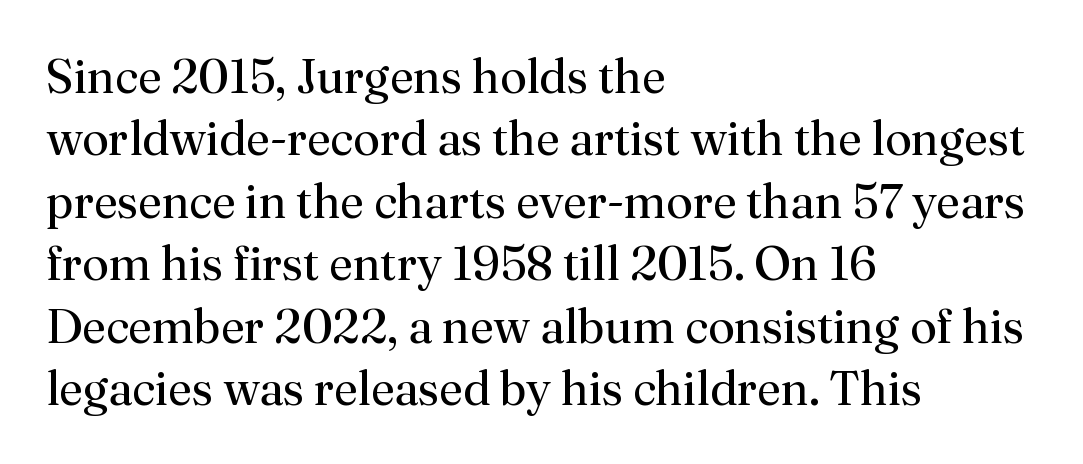
{"serif": "yes", "italic": "no", "bold": "no", "weight": "regular", "width": "normal", "stroke_contrast": "medium", "x_height": "small", "monospaced": "no", "underline": "no", "align": "left", "line_spacing": "normal", "line_spacing_ratio": 1.3, "letter_spacing": "normal", "letter_spacing_em": 0.0, "glyph_px": 48}
